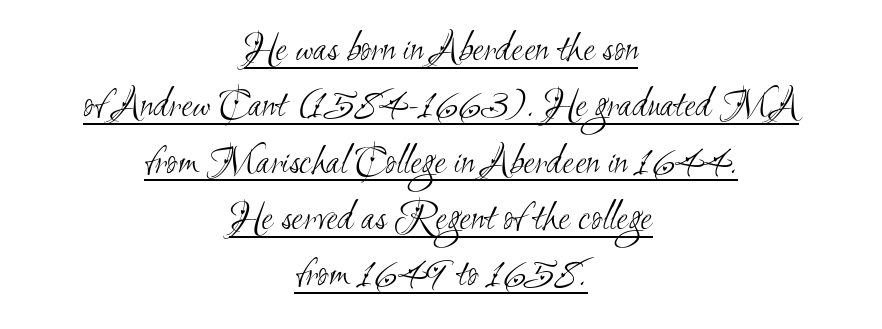
The image shows 42 px light, condensed sans-serif type; set centered, normal line spacing (1.34x), normal letter spacing, underlined; medium stroke contrast and a small x-height.
